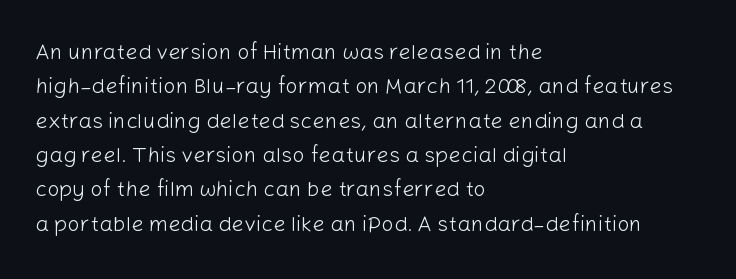
The specimen reads as upright at a glance. Is the stroke heavy? The answer is a plain regular-or-lighter. Clear beneath every line of the passage. Notice how descenders clear the ascenders below comfortably — that's standard leading.
